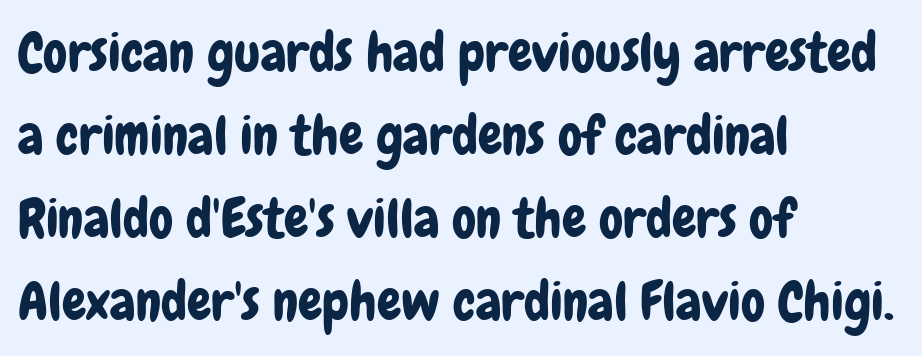
{"serif": "no", "italic": "no", "width": "condensed", "stroke_contrast": "low", "x_height": "medium", "monospaced": "no", "underline": "no", "align": "left", "line_spacing": "normal", "line_spacing_ratio": 1.54, "letter_spacing": "normal", "letter_spacing_em": 0.0, "glyph_px": 54}
